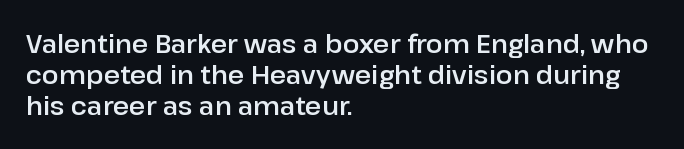
Clear beneath every line of the passage. Is the block centered? No — it sits flush against the left margin. Observe the ordinary spacing: letters are neighbours, not strangers. The letters stand upright; this is a roman face.
